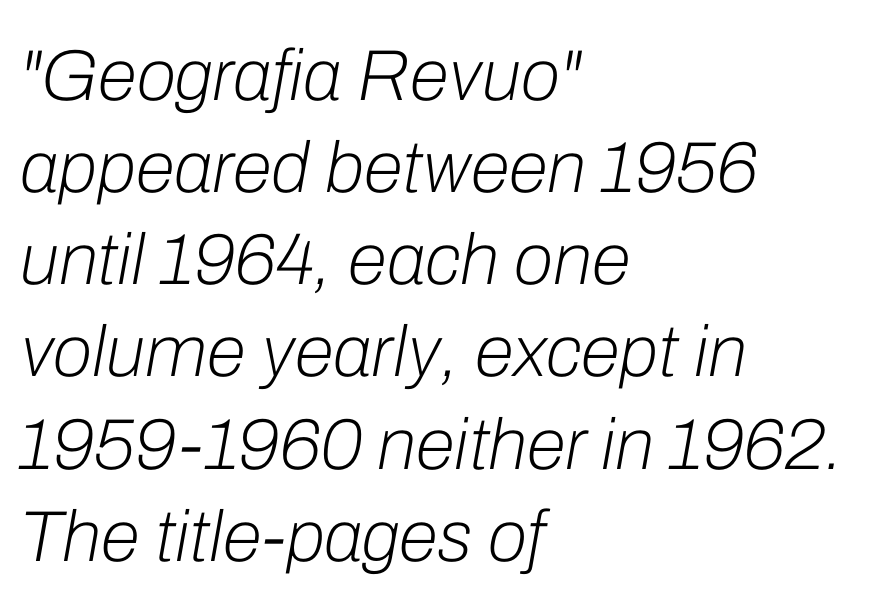
The image shows 72 px light type, italic (leaning right); set left-aligned, normal line spacing (1.28x), normal letter spacing, not underlined; low stroke contrast and a medium x-height.
